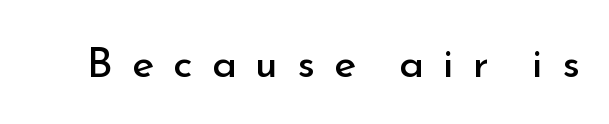
Q: Is the text bold? A: No.
Q: Is the text italic (slanted)? A: No, it is upright.
Q: Is the typeface a serif or a sans-serif typeface? A: Sans-serif.
Q: Is the text underlined? A: No.
Q: Is the spacing between letters normal or unusually wide? A: Unusually wide.
Q: Width (condensed, normal, or wide)? A: Normal.
Q: Stroke contrast? A: Low.
Q: x-height? A: Small.
Q: Monospaced? A: No.
